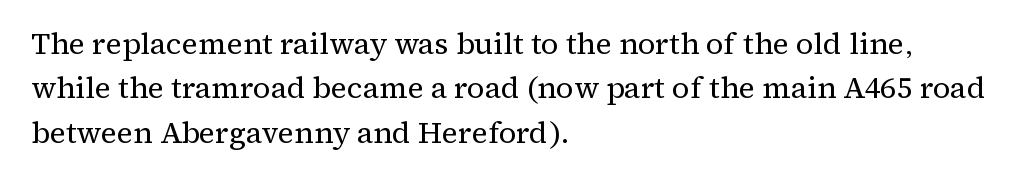
The image shows 30 px regular-weight serif type, upright; set left-aligned, normal line spacing (1.48x), normal letter spacing, not underlined; medium stroke contrast and a medium x-height.
